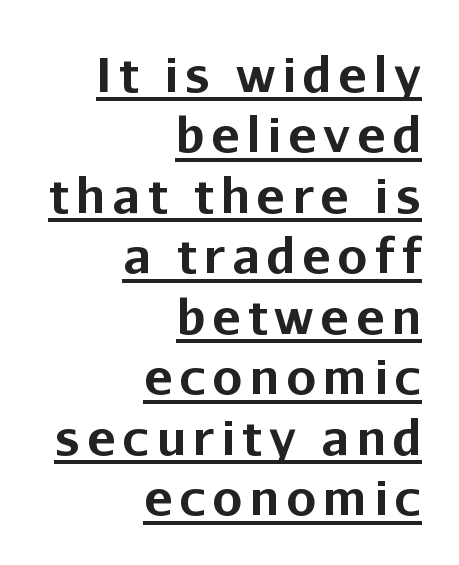
{"serif": "no", "italic": "no", "bold": "yes", "weight": "bold", "width": "normal", "stroke_contrast": "low", "x_height": "medium", "monospaced": "no", "underline": "yes", "align": "right", "line_spacing": "normal", "line_spacing_ratio": 1.26, "glyph_px": 48}
